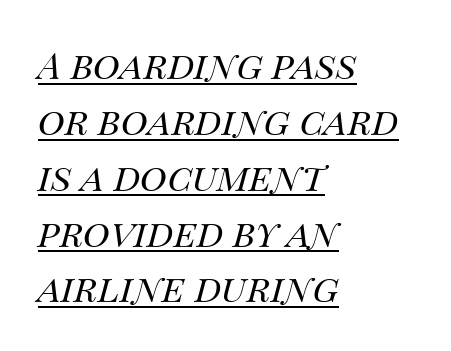
{"italic": "yes", "lean": "right", "slant_degrees": 14, "bold": "no", "weight": "regular", "width": "normal", "stroke_contrast": "medium", "x_height": "large", "monospaced": "no", "underline": "yes", "align": "left", "line_spacing": "normal", "line_spacing_ratio": 1.51, "letter_spacing": "normal", "letter_spacing_em": 0.0, "glyph_px": 37}
